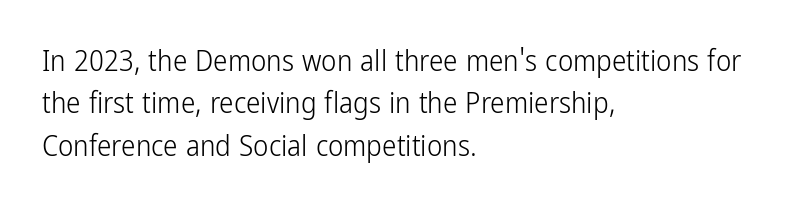
The rendering uses natural spacing where letterforms have individual widths. Spacing between characters is what you'd get straight out of the box. Unmarked baselines from the first word to the last. A quiet, ordinary-to-light weight characterises the typeface.
